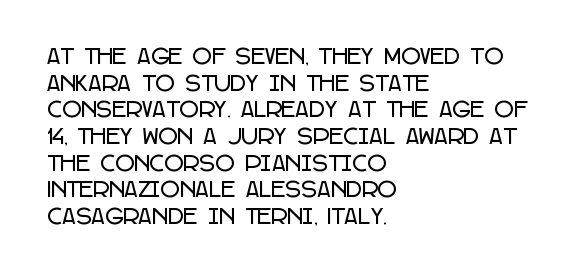
Q: Is the text italic (slanted)? A: No, it is upright.
Q: Is the text underlined? A: No.
Q: How is the paragraph aligned? A: Left-aligned.
Q: Is the spacing between letters normal or unusually wide? A: Normal.
Q: Is the spacing between lines tight, normal or loose? A: Normal.
